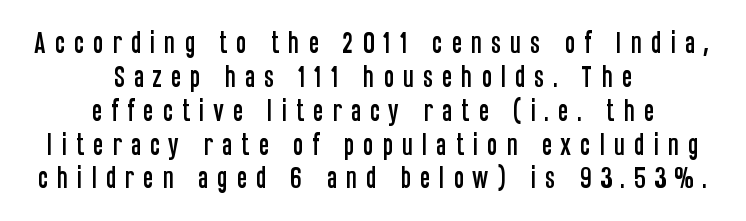
Q: Is the text italic (slanted)? A: No, it is upright.
Q: Is the text underlined? A: No.
Q: How is the paragraph aligned? A: Centered.
Q: Is the spacing between letters normal or unusually wide? A: Unusually wide.
Q: Is the spacing between lines tight, normal or loose? A: Normal.
